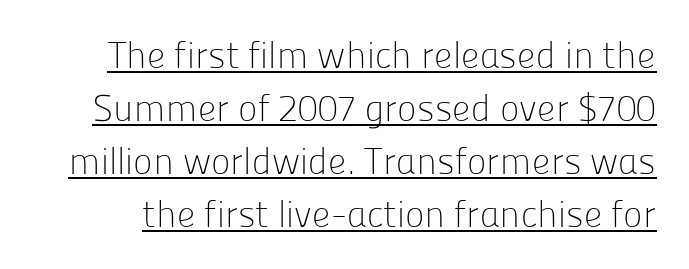
The image shows 37 px light sans-serif type, upright; set normal line spacing (1.43x), normal letter spacing, underlined; low stroke contrast and a medium x-height.
